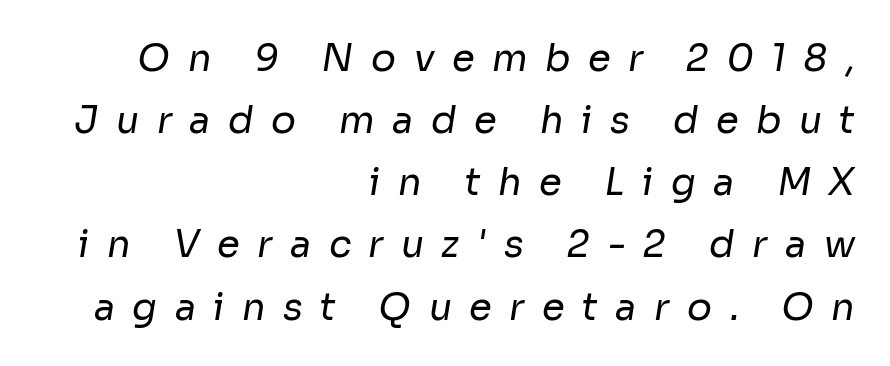
{"serif": "no", "bold": "no", "weight": "regular", "width": "normal", "stroke_contrast": "low", "x_height": "medium", "monospaced": "no", "underline": "no", "align": "right", "line_spacing": "normal", "line_spacing_ratio": 1.68, "letter_spacing": "wide", "letter_spacing_em": 0.47, "glyph_px": 37}
